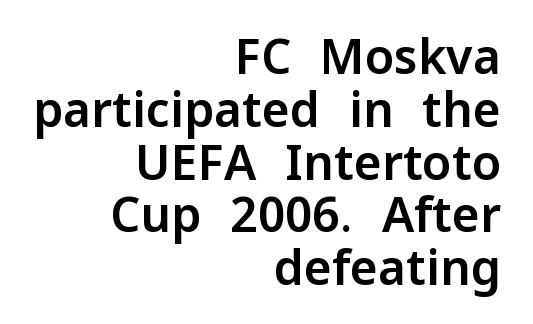
The image shows 48 px sans-serif type, upright; set right-aligned, tight line spacing (1.1x), normal letter spacing, not underlined; low stroke contrast and a medium x-height.
